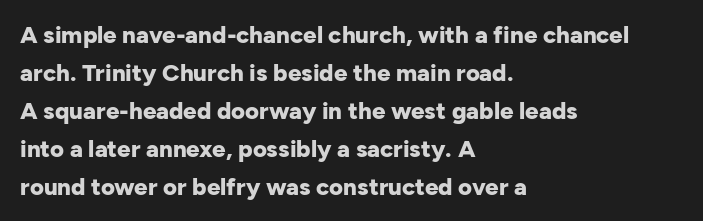
The space between consecutive lines is moderate. Alignment: flush left. The passage shown is not underscored anywhere. The type is set solid horizontally, with unmodified tracking. The characters look thick and weighty, a clear bold. Unlike italic type, these characters show no tilt at all.
